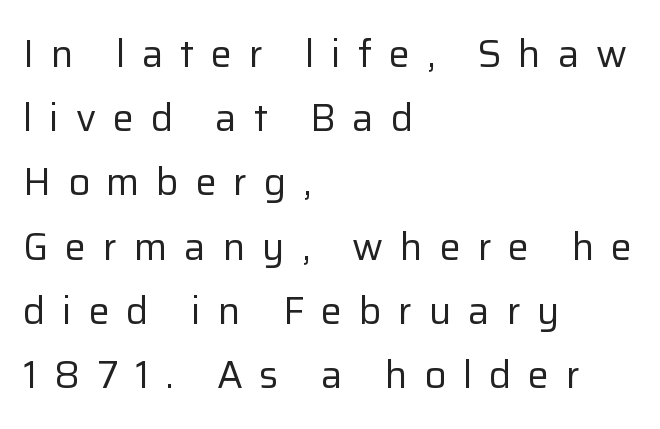
The image shows 38 px regular-weight sans-serif type, upright; set left-aligned, normal line spacing (1.69x), unusually wide letter spacing (+0.44 em), not underlined; low stroke contrast and a medium x-height.
